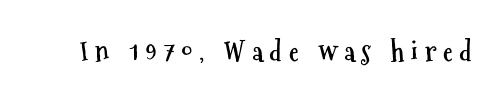
Q: Is the text bold? A: Yes.
Q: Is the text italic (slanted)? A: No, it is upright.
Q: Is the typeface a serif or a sans-serif typeface? A: Sans-serif.
Q: Is the text underlined? A: No.
Q: Is the spacing between letters normal or unusually wide? A: Unusually wide.
Q: Width (condensed, normal, or wide)? A: Condensed.
Q: Stroke contrast? A: Medium.
Q: x-height? A: Medium.
Q: Monospaced? A: No.
